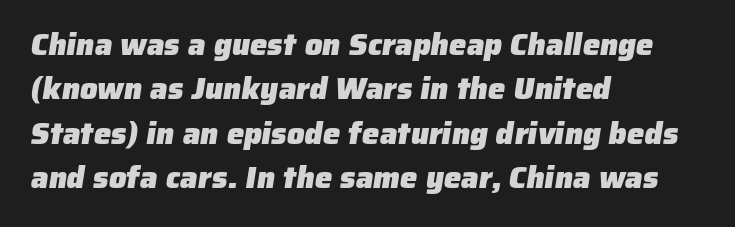
Spacing verdict: proportional, widths tailored to each character. Stroke terminals: plain, sans-serif. Look at the stroke-to-counter ratio: heavy, a bold. These lines are set flush left with a ragged right edge. Lines of text with bare space underneath. The space between consecutive lines is moderate.
